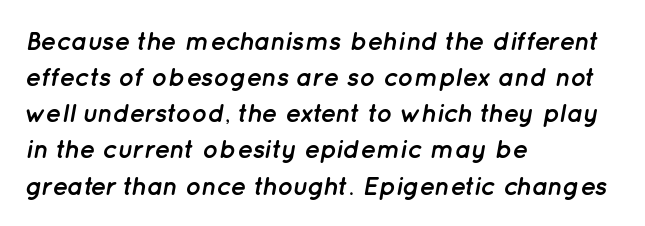
The zone under the glyphs is completely vacant. The line-height multiplier appears to be the usual default. Here the glyphs are tracked normally, forming tight word shapes. Which margin do the lines hug? The left one — the right edge is uneven. Heavy, bold letterforms.
